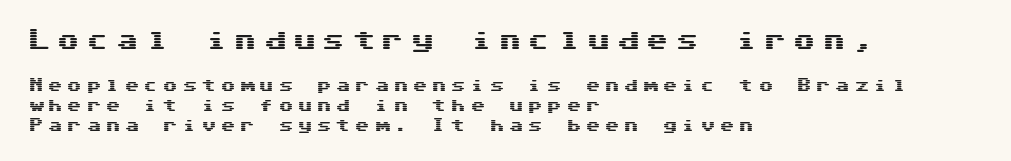
The image shows 23 px text type, upright; set left-aligned, normal line spacing (1.33x), unusually wide letter spacing (+0.28 em), not underlined; the first (top) block is 1.53x larger.
